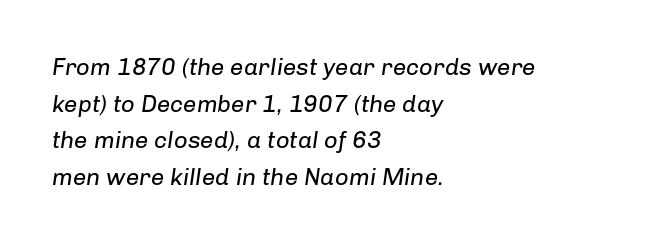
{"italic": "yes", "lean": "right", "slant_degrees": 8, "bold": "no", "underline": "no", "align": "left", "line_spacing": "normal", "line_spacing_ratio": 1.53, "letter_spacing": "normal", "letter_spacing_em": 0.0, "glyph_px": 24}
